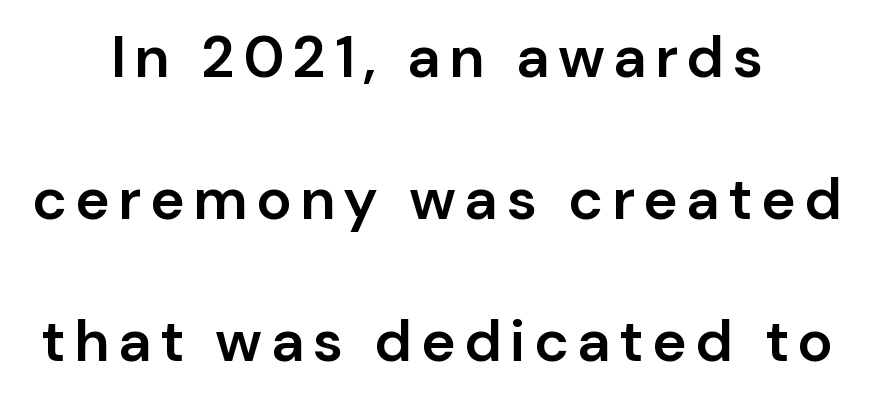
Are there feet on the stems? There aren't — it's a sans. Leftover space on each line is divided equally before and after the words. The letters advance in unequal steps, a hallmark of proportional type. The passage shown is semibold, sitting just below true bold. The space directly below the letters is spotless. A typesetter would mark this as roman, not italic.
